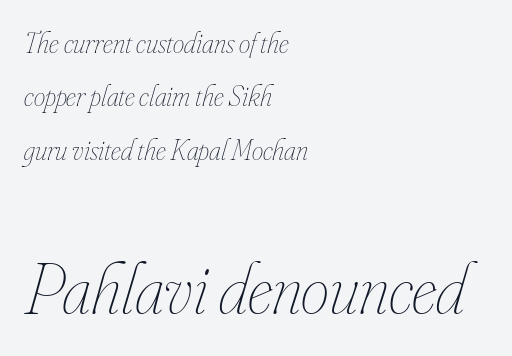
The image shows 72 px thin, condensed type, italic (leaning right); set left-aligned, line spacing 1.84x, normal letter spacing, not underlined; the second (bottom) block is 2.48x larger; low stroke contrast and a small x-height.
